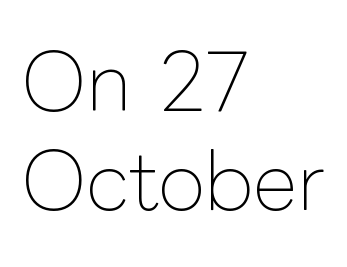
Unmarked baselines from the first word to the last. The ragged edge is on the right, which tells us the setting is flush left. Think of a printed novel: that variable character pitch is what you see here. Nobody touched the tracking dial on this one. Counters stay open thanks to moderate or lighter strokes. Leading matches the norm, producing a regular column.
